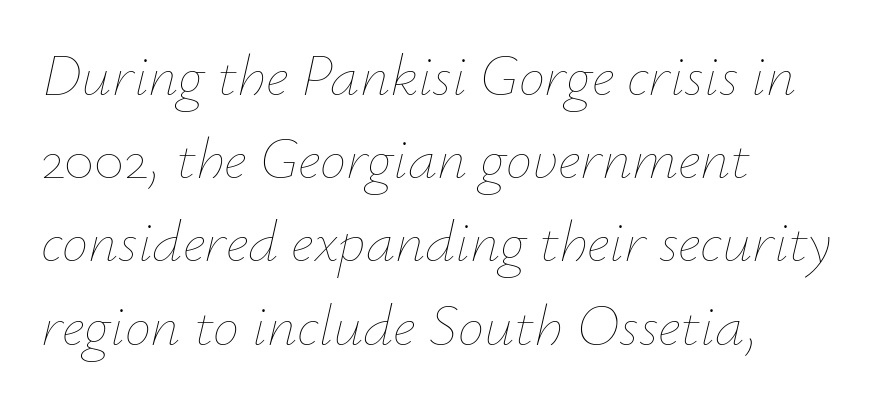
Q: Is the text bold? A: No.
Q: Is the text italic (slanted)? A: Yes, it leans right by about 12 degrees.
Q: Is the text underlined? A: No.
Q: How is the paragraph aligned? A: Left-aligned.
Q: Is the spacing between letters normal or unusually wide? A: Normal.
Q: Is the spacing between lines tight, normal or loose? A: Normal.
Q: Width (condensed, normal, or wide)? A: Normal.
Q: Stroke contrast? A: Low.
Q: x-height? A: Small.
Q: Monospaced? A: No.
